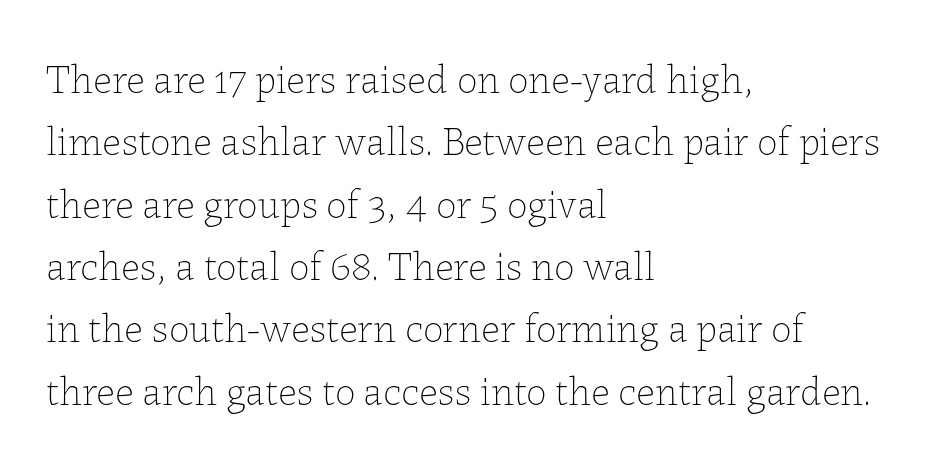
{"italic": "no", "bold": "no", "weight": "thin", "width": "normal", "stroke_contrast": "low", "x_height": "medium", "monospaced": "no", "underline": "no", "align": "left", "line_spacing": "normal", "line_spacing_ratio": 1.52, "letter_spacing": "normal", "letter_spacing_em": 0.0, "glyph_px": 41}
